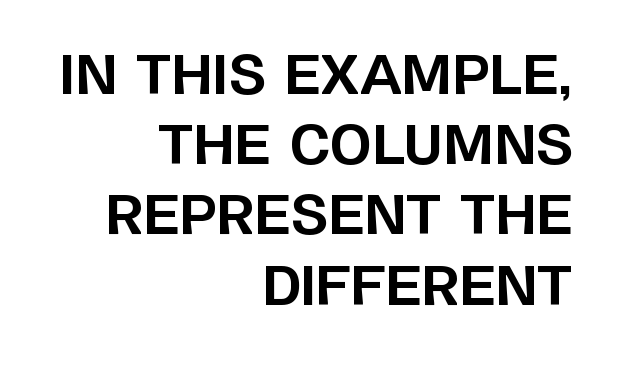
Q: Is the text bold? A: Yes.
Q: Is the text italic (slanted)? A: No, it is upright.
Q: Is the typeface a serif or a sans-serif typeface? A: Sans-serif.
Q: Is the text underlined? A: No.
Q: How is the paragraph aligned? A: Right-aligned.
Q: Is the spacing between letters normal or unusually wide? A: Normal.
Q: Is the spacing between lines tight, normal or loose? A: Normal.
Q: Width (condensed, normal, or wide)? A: Normal.
Q: Stroke contrast? A: Low.
Q: x-height? A: Large.
Q: Monospaced? A: No.
